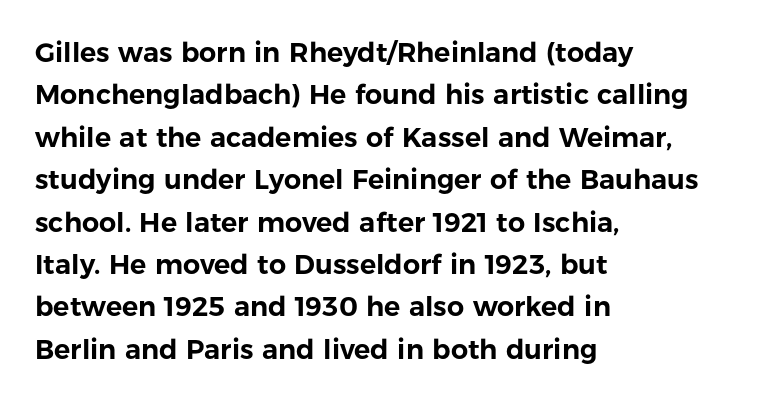
Q: Is the text italic (slanted)? A: No, it is upright.
Q: Is the text underlined? A: No.
Q: How is the paragraph aligned? A: Left-aligned.
Q: Is the spacing between letters normal or unusually wide? A: Normal.
Q: Is the spacing between lines tight, normal or loose? A: Normal.
